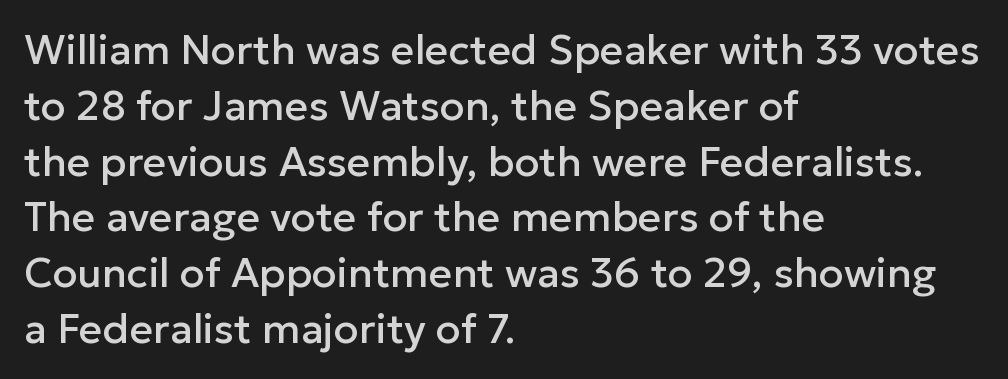
Q: Is the text italic (slanted)? A: No, it is upright.
Q: Is the typeface a serif or a sans-serif typeface? A: Sans-serif.
Q: Is the text underlined? A: No.
Q: How is the paragraph aligned? A: Left-aligned.
Q: Is the spacing between letters normal or unusually wide? A: Normal.
Q: Is the spacing between lines tight, normal or loose? A: Normal.
Q: Width (condensed, normal, or wide)? A: Normal.
Q: Stroke contrast? A: Low.
Q: x-height? A: Medium.
Q: Monospaced? A: No.
